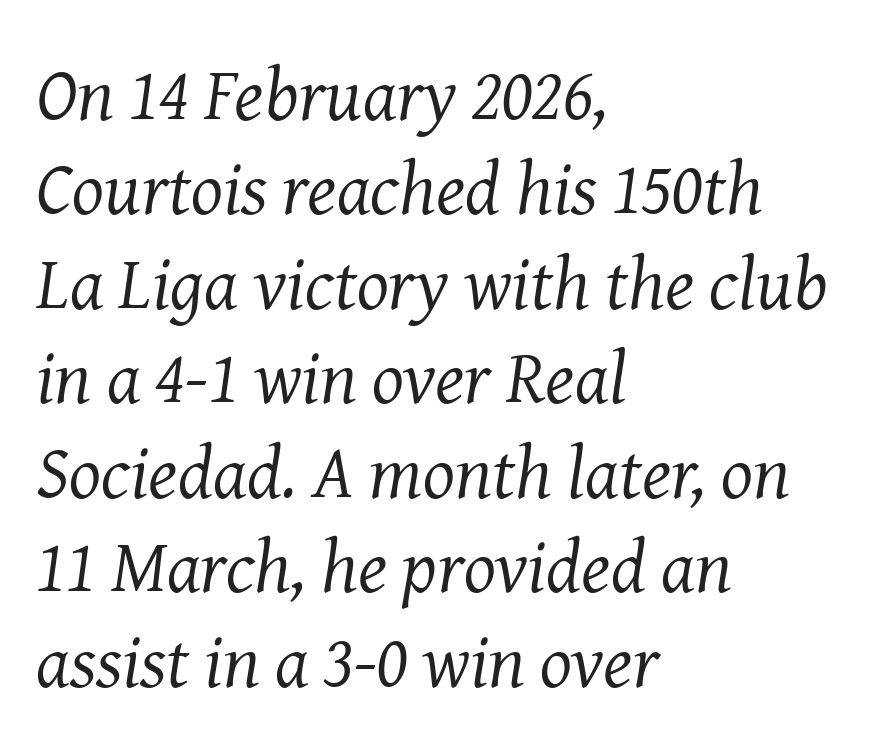
{"serif": "yes", "italic": "yes", "lean": "right", "slant_degrees": 8, "bold": "no", "weight": "regular", "width": "normal", "stroke_contrast": "medium", "x_height": "medium", "monospaced": "no", "underline": "no", "align": "left", "line_spacing": "normal", "line_spacing_ratio": 1.26, "letter_spacing": "normal", "letter_spacing_em": 0.0, "glyph_px": 75}
